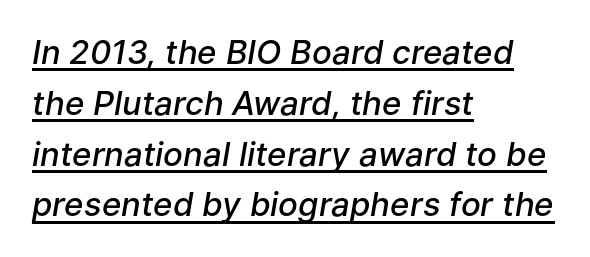
{"italic": "yes", "lean": "right", "slant_degrees": 9, "bold": "semi", "weight": "semibold", "width": "normal", "stroke_contrast": "low", "x_height": "medium", "monospaced": "no", "underline": "yes", "align": "left", "line_spacing": "normal", "line_spacing_ratio": 1.54, "letter_spacing": "normal", "letter_spacing_em": 0.0, "glyph_px": 33}
